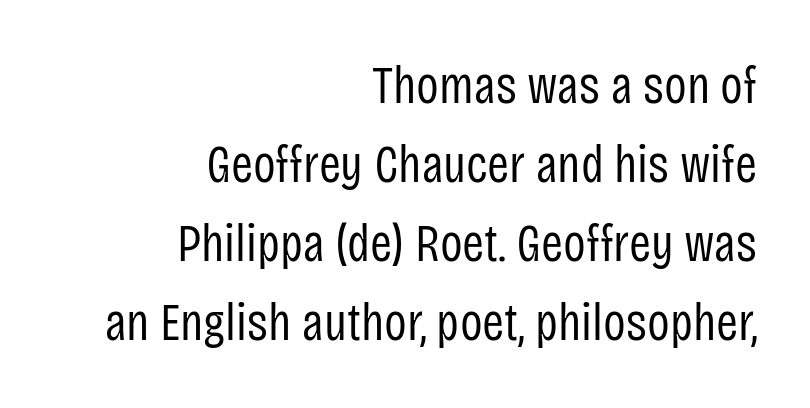
Q: Is the text bold? A: No.
Q: Is the text italic (slanted)? A: No, it is upright.
Q: Is the typeface a serif or a sans-serif typeface? A: Sans-serif.
Q: Is the text underlined? A: No.
Q: How is the paragraph aligned? A: Right-aligned.
Q: Is the spacing between letters normal or unusually wide? A: Normal.
Q: Is the spacing between lines tight, normal or loose? A: Normal.
Q: Width (condensed, normal, or wide)? A: Condensed.
Q: Stroke contrast? A: Low.
Q: x-height? A: Large.
Q: Monospaced? A: No.
